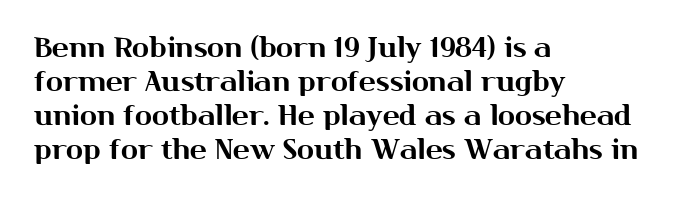
The image shows 28 px sans-serif type, upright; set left-aligned, line spacing 1.21x, normal letter spacing, not underlined; medium stroke contrast and a medium x-height.
